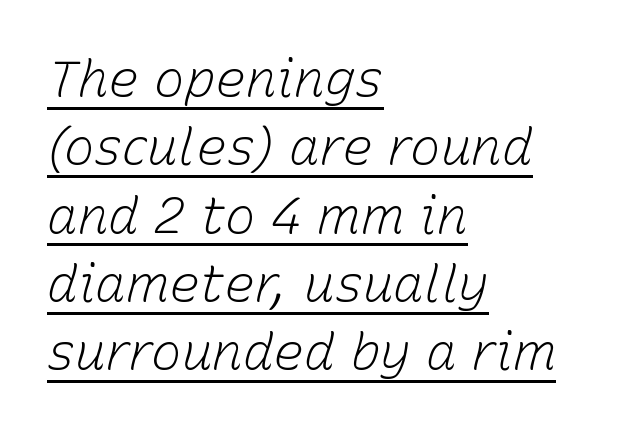
{"italic": "yes", "lean": "right", "slant_degrees": 15, "bold": "no", "weight": "light", "width": "normal", "stroke_contrast": "low", "x_height": "medium", "monospaced": "no", "underline": "yes", "align": "left", "line_spacing": "normal", "line_spacing_ratio": 1.34, "letter_spacing": "normal", "letter_spacing_em": 0.0, "glyph_px": 51}
